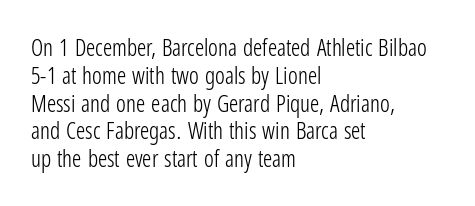
Italic: no, the glyphs are upright roman. Typeset ragged right — the left edge is the straight one. The gaps between neighbouring characters are ordinary and unremarkable. No letter is thick-stroked: the sample isn't bold. Lines of text with bare space underneath.
